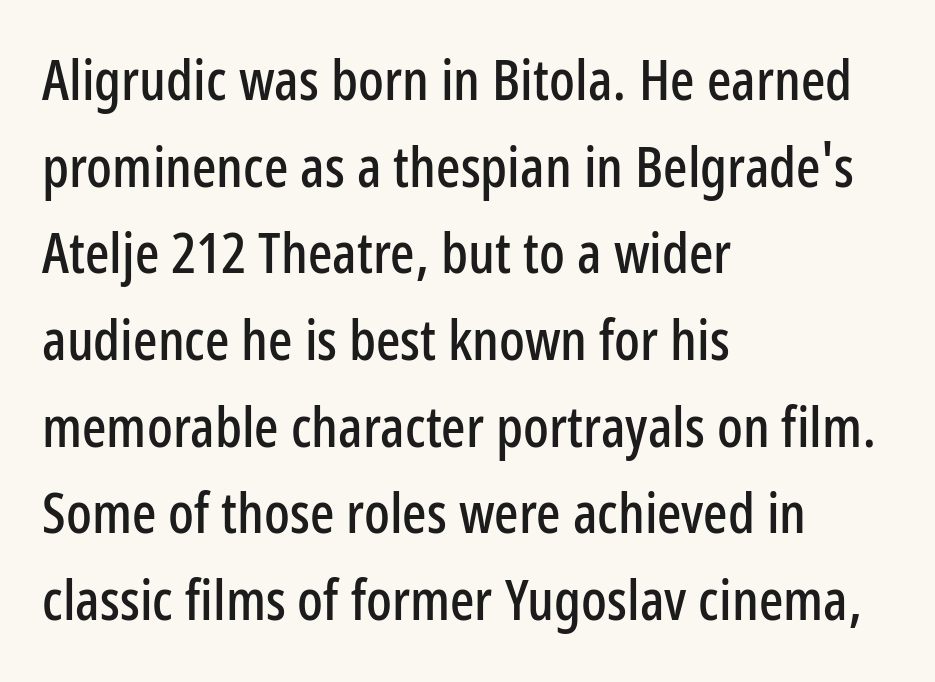
{"serif": "no", "italic": "no", "width": "condensed", "stroke_contrast": "low", "x_height": "medium", "monospaced": "no", "underline": "no", "align": "left", "line_spacing": "normal", "line_spacing_ratio": 1.52, "letter_spacing": "normal", "letter_spacing_em": 0.0, "glyph_px": 57}
